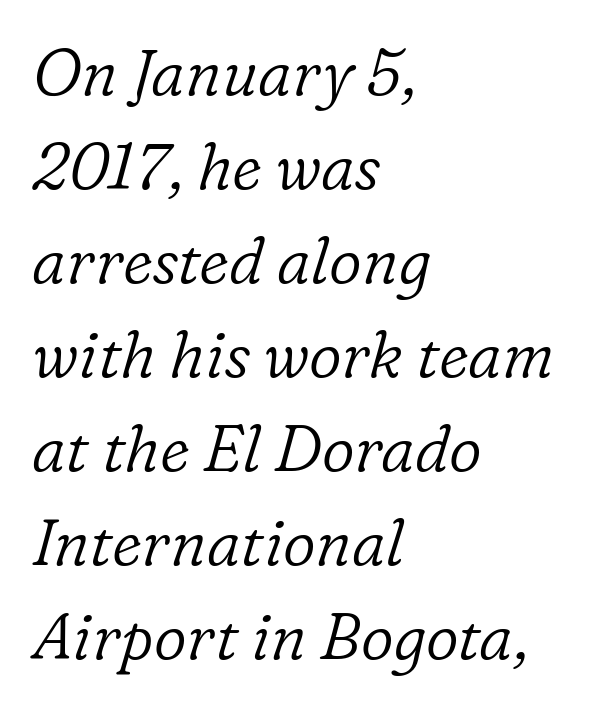
These glyphs show unthickened strokes, regular width or finer. Compared with typical paragraphs, the rows here are spaced about the same. Type style note: has serifs. Horizontally, the lines are justified to the leading edge only. Is the type slanted? Yes — the strokes lean at a clear angle. A bare baseline throughout the passage.
